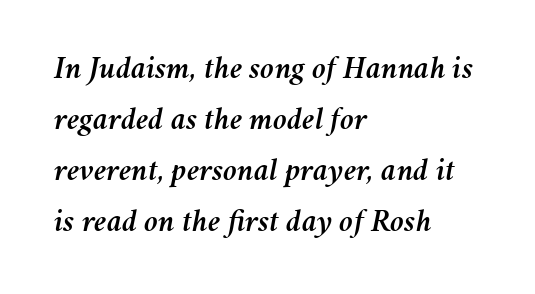
{"italic": "yes", "lean": "right", "slant_degrees": 11, "width": "normal", "stroke_contrast": "medium", "x_height": "medium", "monospaced": "no", "underline": "no", "align": "left", "line_spacing": "normal", "line_spacing_ratio": 1.59, "letter_spacing": "normal", "letter_spacing_em": 0.0, "glyph_px": 32}
